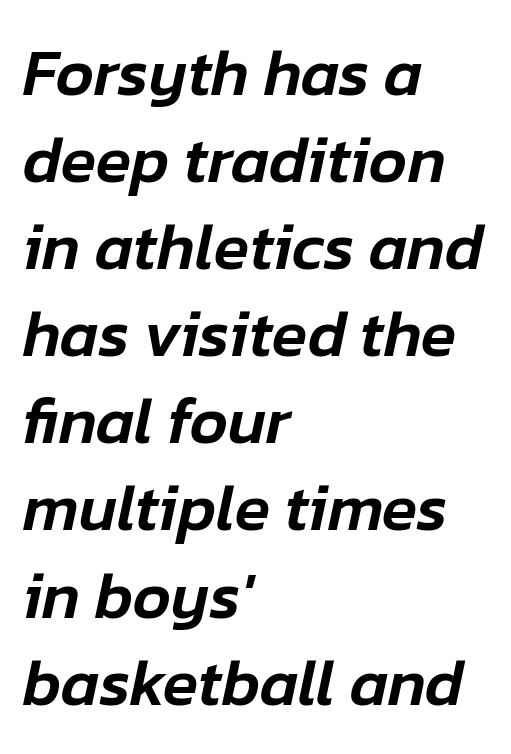
Q: Is the text italic (slanted)? A: Yes, it leans right by about 12 degrees.
Q: Is the text underlined? A: No.
Q: How is the paragraph aligned? A: Left-aligned.
Q: Is the spacing between letters normal or unusually wide? A: Normal.
Q: Is the spacing between lines tight, normal or loose? A: Normal.
Q: Width (condensed, normal, or wide)? A: Normal.
Q: Stroke contrast? A: Low.
Q: x-height? A: Medium.
Q: Monospaced? A: No.
